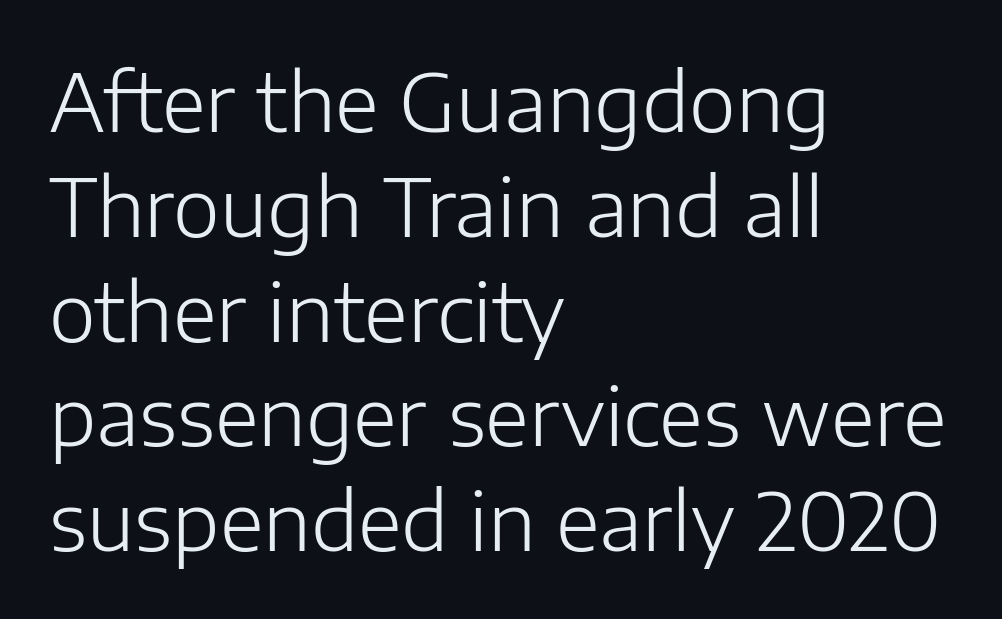
The image shows 80 px light sans-serif type, upright; set left-aligned, normal line spacing (1.31x), normal letter spacing, not underlined; low stroke contrast and a medium x-height.
